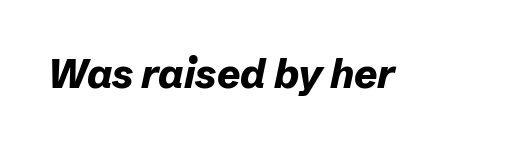
Pretty heavy lettering here — definitely bold. The strip under each line holds only bare page. The font's italic variant was chosen for this text. Nobody touched the tracking dial on this one. Varying glyph widths throughout — classic text-font behaviour.
